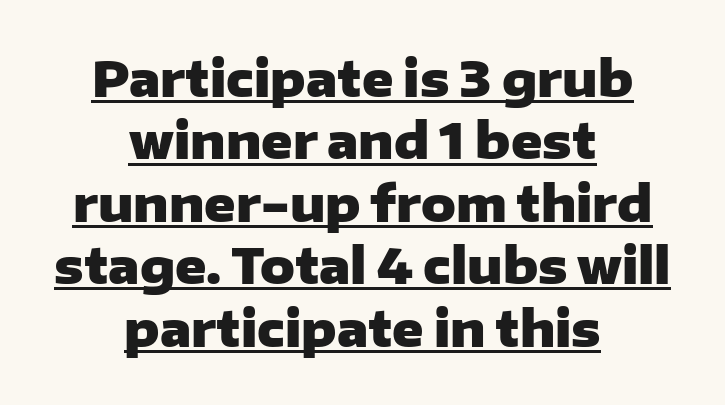
Q: Is the text bold? A: Yes.
Q: Is the text italic (slanted)? A: No, it is upright.
Q: Is the typeface a serif or a sans-serif typeface? A: Sans-serif.
Q: Is the text underlined? A: Yes.
Q: How is the paragraph aligned? A: Centered.
Q: Is the spacing between letters normal or unusually wide? A: Normal.
Q: Is the spacing between lines tight, normal or loose? A: Normal.
Q: Width (condensed, normal, or wide)? A: Wide.
Q: Stroke contrast? A: Low.
Q: x-height? A: Medium.
Q: Monospaced? A: No.
